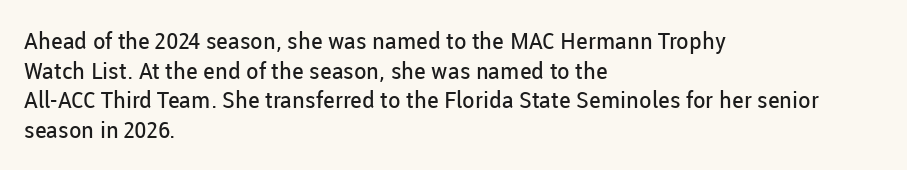
The lines sit at an ordinary, default distance from one another. The rag falls on the right side of this text block. The characters are drawn with everyday or finer stroke widths. Descender tails drop into unmarked territory.
